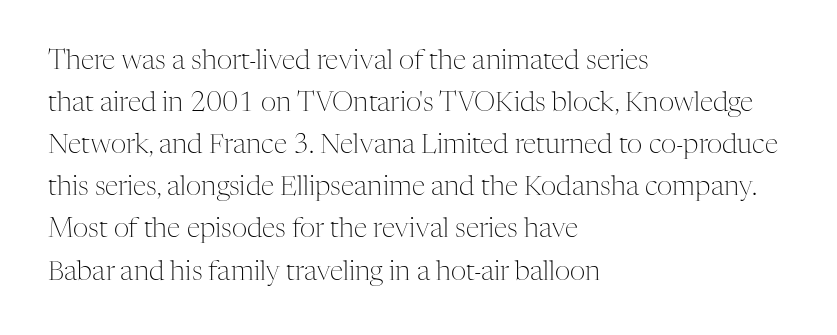
Q: Is the text bold? A: No.
Q: Is the text italic (slanted)? A: No, it is upright.
Q: Is the text underlined? A: No.
Q: How is the paragraph aligned? A: Left-aligned.
Q: Is the spacing between letters normal or unusually wide? A: Normal.
Q: Is the spacing between lines tight, normal or loose? A: Normal.
